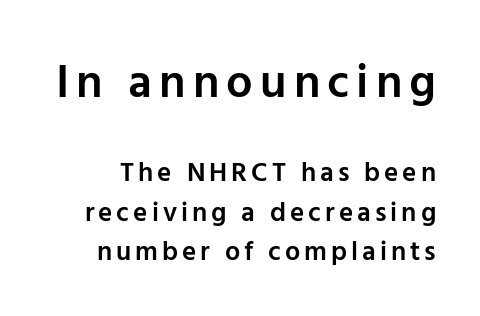
{"serif": "no", "italic": "no", "bold": "semi", "weight": "semibold", "width": "normal", "stroke_contrast": "low", "x_height": "medium", "monospaced": "no", "underline": "no", "line_spacing": "normal", "line_spacing_ratio": 1.46, "larger_block": "first", "size_ratio": 1.74, "glyph_px": 47}
